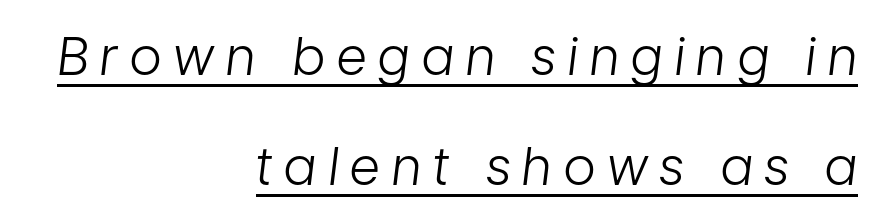
{"italic": "yes", "lean": "right", "slant_degrees": 7, "bold": "no", "weight": "light", "width": "condensed", "stroke_contrast": "low", "x_height": "medium", "monospaced": "no", "underline": "yes", "align": "right", "line_spacing": "loose", "line_spacing_ratio": 2.11, "letter_spacing": "wide", "letter_spacing_em": 0.24, "glyph_px": 52}
